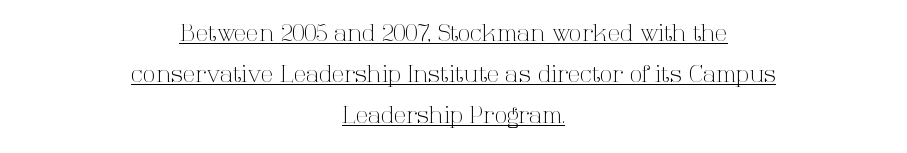
Q: Is the text bold? A: No.
Q: Is the text italic (slanted)? A: No, it is upright.
Q: Is the text underlined? A: Yes.
Q: How is the paragraph aligned? A: Centered.
Q: Is the spacing between letters normal or unusually wide? A: Normal.
